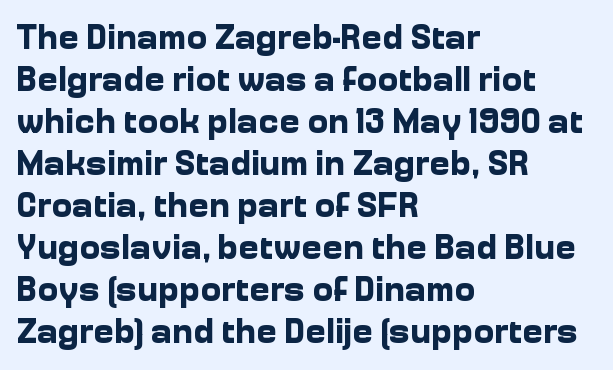
{"serif": "no", "italic": "no", "bold": "yes", "weight": "bold", "width": "normal", "stroke_contrast": "low", "x_height": "medium", "monospaced": "no", "underline": "no", "align": "left", "line_spacing_ratio": 1.2, "letter_spacing": "normal", "letter_spacing_em": 0.0, "glyph_px": 35}
